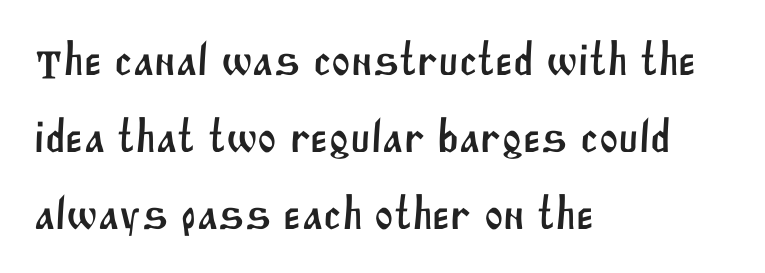
Q: Is the typeface a serif or a sans-serif typeface? A: Sans-serif.
Q: Is the text underlined? A: No.
Q: How is the paragraph aligned? A: Left-aligned.
Q: Is the spacing between letters normal or unusually wide? A: Normal.
Q: Is the spacing between lines tight, normal or loose? A: Normal.
Q: Width (condensed, normal, or wide)? A: Normal.
Q: Stroke contrast? A: Medium.
Q: x-height? A: Large.
Q: Monospaced? A: No.
